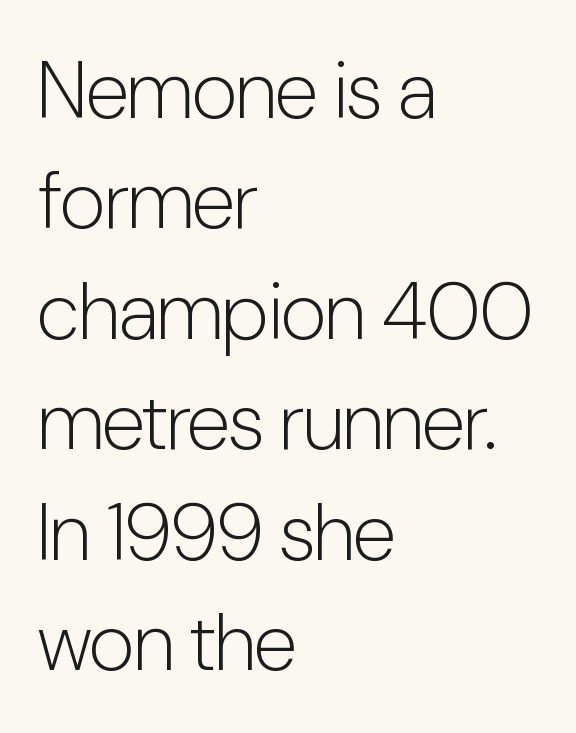
A sans-serif font was chosen for this passage. The rendering uses natural spacing where letterforms have individual widths. The gap between lines stays unmarked. The designer left line spacing at the default. Nothing unusual about the tracking: characters are spaced as the font intends.
